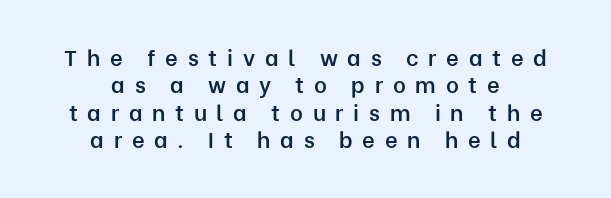
{"italic": "no", "bold": "semi", "underline": "no", "align": "center", "line_spacing_ratio": 1.24, "letter_spacing": "wide", "letter_spacing_em": 0.44, "glyph_px": 22}
